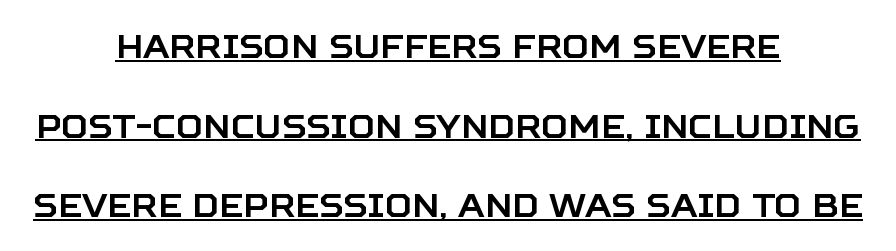
The image shows 33 px sans-serif type, upright; set centered, loose line spacing (2.41x), normal letter spacing, underlined; low stroke contrast and a large x-height.
